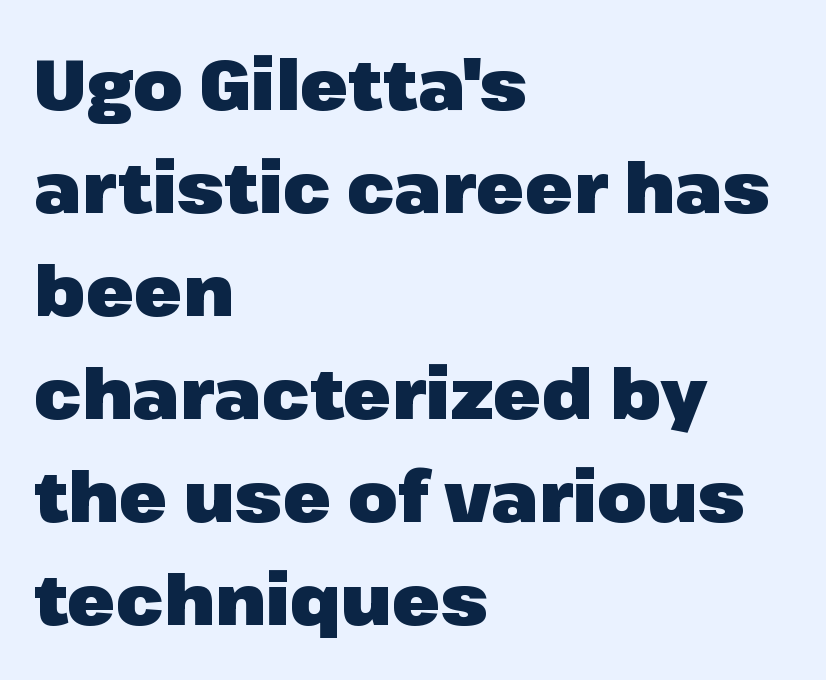
{"serif": "no", "italic": "no", "bold": "yes", "weight": "heavy", "width": "normal", "stroke_contrast": "low", "x_height": "medium", "monospaced": "no", "underline": "no", "align": "left", "line_spacing": "normal", "line_spacing_ratio": 1.45, "letter_spacing": "normal", "letter_spacing_em": 0.0, "glyph_px": 71}
